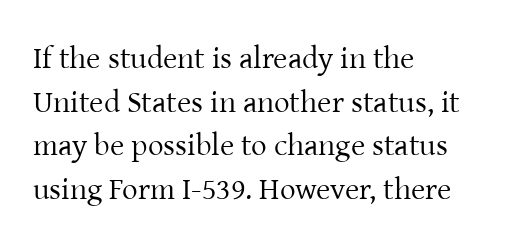
Q: Is the text bold? A: No.
Q: Is the text italic (slanted)? A: No, it is upright.
Q: Is the typeface a serif or a sans-serif typeface? A: Serif.
Q: Is the text underlined? A: No.
Q: How is the paragraph aligned? A: Left-aligned.
Q: Is the spacing between letters normal or unusually wide? A: Normal.
Q: Is the spacing between lines tight, normal or loose? A: Normal.
Q: Width (condensed, normal, or wide)? A: Normal.
Q: Stroke contrast? A: Low.
Q: x-height? A: Medium.
Q: Monospaced? A: No.
